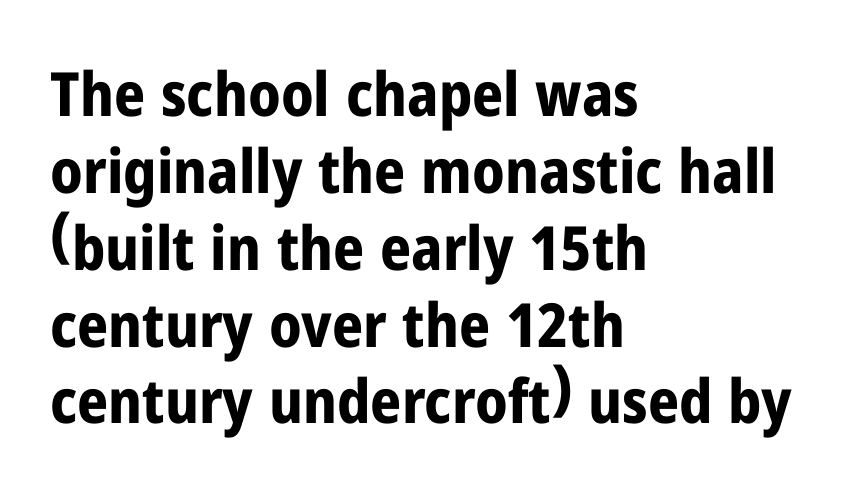
Q: Is the text bold? A: Yes.
Q: Is the text italic (slanted)? A: No, it is upright.
Q: Is the typeface a serif or a sans-serif typeface? A: Sans-serif.
Q: Is the text underlined? A: No.
Q: How is the paragraph aligned? A: Left-aligned.
Q: Is the spacing between letters normal or unusually wide? A: Normal.
Q: Is the spacing between lines tight, normal or loose? A: Normal.
Q: Width (condensed, normal, or wide)? A: Condensed.
Q: Stroke contrast? A: Low.
Q: x-height? A: Medium.
Q: Monospaced? A: No.
